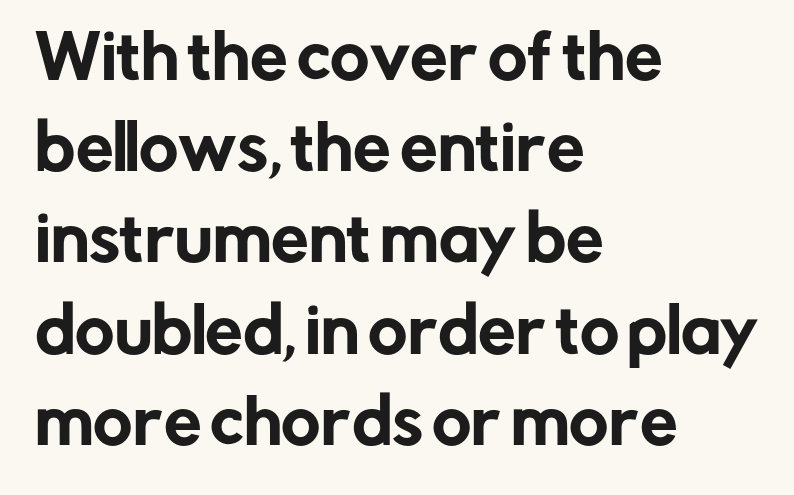
Nobody touched the tracking dial on this one. Unlike italic type, these characters show no tilt at all. Does the type have serifs? No, each stem ends abruptly. Note the varied advance widths — an 'i' is clearly narrower than an 'm'. This sample is left-justified, so line endings fall wherever the words run out.
